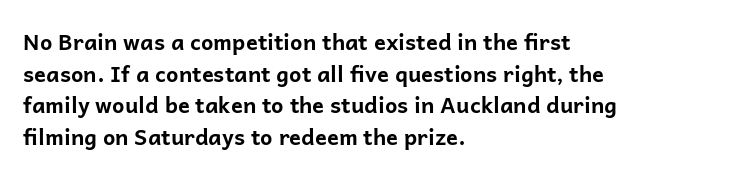
{"italic": "no", "bold": "yes", "underline": "no", "align": "left", "line_spacing": "normal", "line_spacing_ratio": 1.44, "letter_spacing": "normal", "letter_spacing_em": 0.0, "glyph_px": 22}
